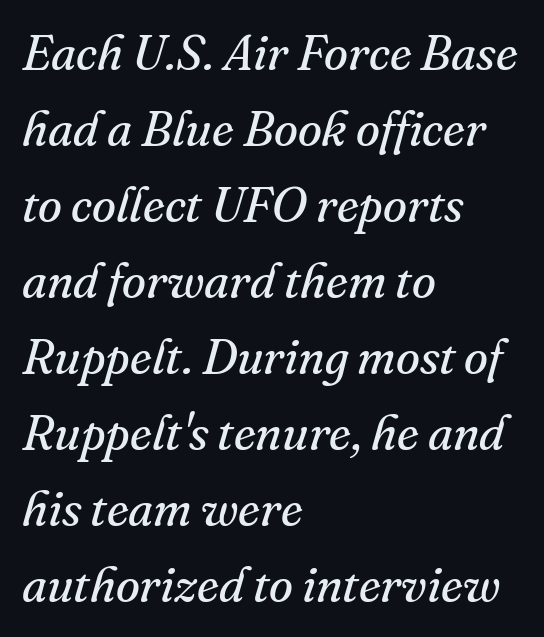
{"serif": "yes", "italic": "yes", "lean": "right", "slant_degrees": 16, "bold": "no", "weight": "regular", "width": "normal", "stroke_contrast": "medium", "x_height": "small", "monospaced": "no", "underline": "no", "align": "left", "line_spacing": "normal", "line_spacing_ratio": 1.55, "letter_spacing": "normal", "letter_spacing_em": 0.0, "glyph_px": 49}
